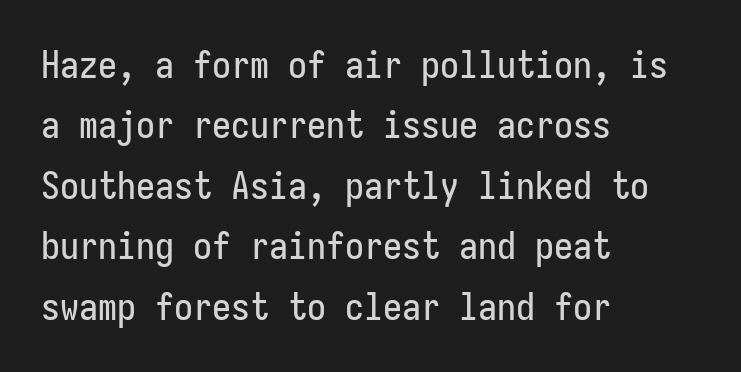
The compositor pushed each line to the left boundary. Reading down the column, the eye jumps a familiar distance to each next line. Bare-footed words on every line. Nope, no serifs anywhere on these letters. The face used here is rendered with its standard letterfit. Upright lettering throughout.
